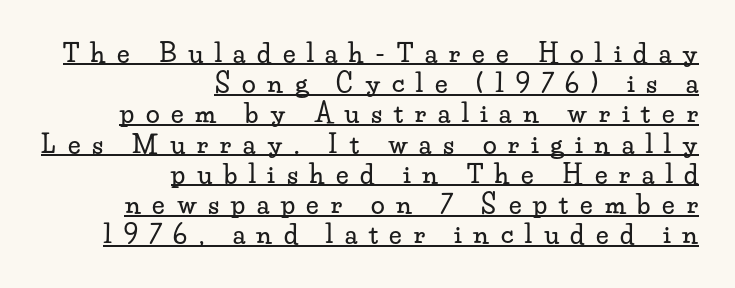
Ordinary non-slanted type is in use. Which margin do the lines hug? The right one — the left edge is uneven. The letterforms stand isolated, each surrounded by extra space. A baseline rule has been typeset under these characters.
